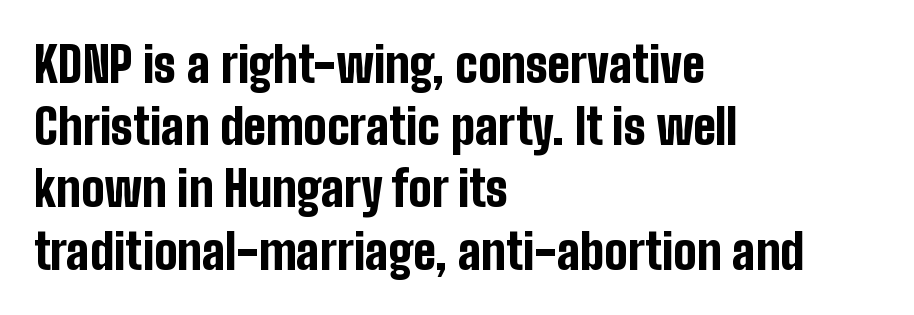
Q: Is the text bold? A: Yes.
Q: Is the text italic (slanted)? A: No, it is upright.
Q: Is the typeface a serif or a sans-serif typeface? A: Sans-serif.
Q: Is the text underlined? A: No.
Q: How is the paragraph aligned? A: Left-aligned.
Q: Is the spacing between letters normal or unusually wide? A: Normal.
Q: Is the spacing between lines tight, normal or loose? A: Normal.
Q: Width (condensed, normal, or wide)? A: Condensed.
Q: Stroke contrast? A: Low.
Q: x-height? A: Medium.
Q: Monospaced? A: No.
